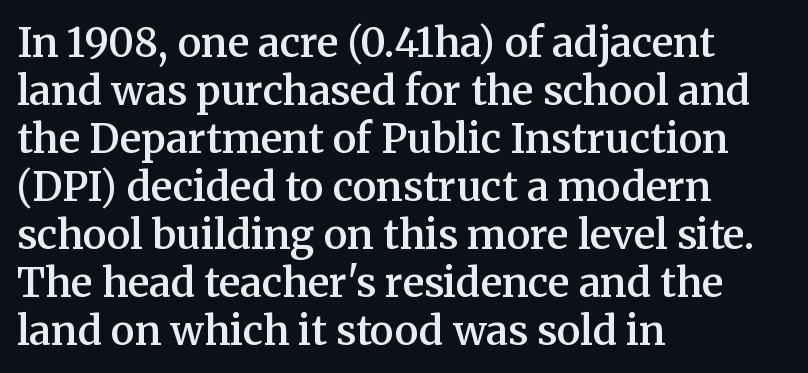
Reading down the block, your eye returns to a fixed left position each line. The specimen omits any rule beneath the text block's lines. Yep, those are serifs on the letters. The letters stand upright; this is a roman face.
